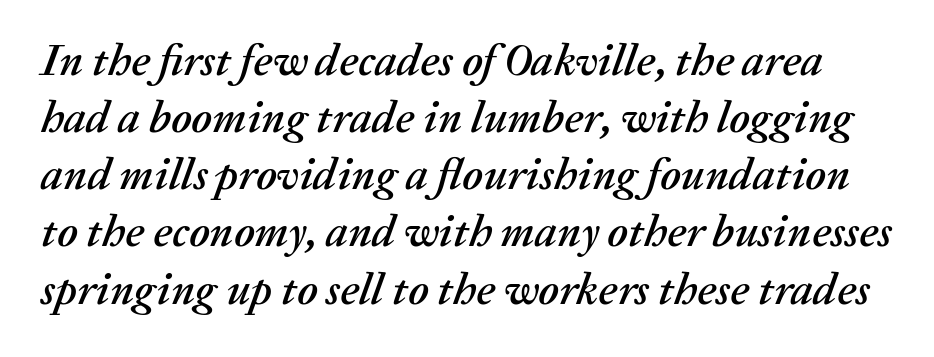
Q: Is the text italic (slanted)? A: Yes, it leans right by about 20 degrees.
Q: Is the text underlined? A: No.
Q: Is the spacing between letters normal or unusually wide? A: Normal.
Q: Is the spacing between lines tight, normal or loose? A: Normal.
Q: Width (condensed, normal, or wide)? A: Normal.
Q: Stroke contrast? A: Medium.
Q: x-height? A: Medium.
Q: Monospaced? A: No.
